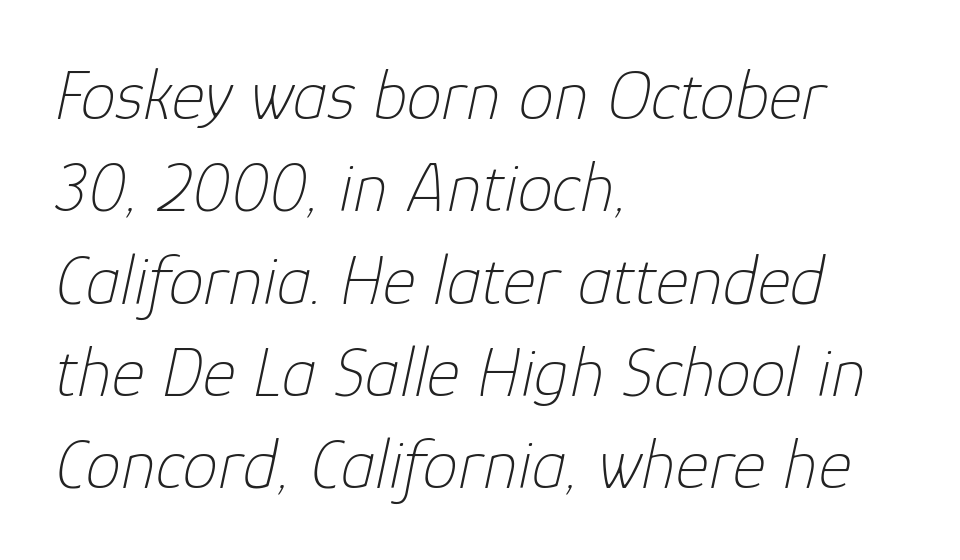
Horizontal alignment here is leftward, the default for most running prose. You could not count columns in this text — the font is proportionally spaced. A typesetter would call this zero additional tracking. Glance below the letters and you will spot only blank space. It's the slanting kind of type. Is this a heavy cut? Hardly; it is regular or lighter.
